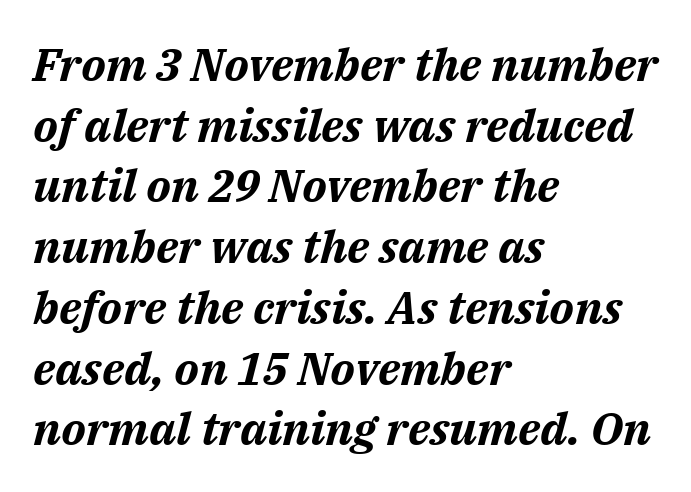
Q: Is the text bold? A: Yes.
Q: Is the text italic (slanted)? A: Yes, it leans right by about 14 degrees.
Q: Is the text underlined? A: No.
Q: How is the paragraph aligned? A: Left-aligned.
Q: Is the spacing between letters normal or unusually wide? A: Normal.
Q: Is the spacing between lines tight, normal or loose? A: Normal.
Q: Width (condensed, normal, or wide)? A: Normal.
Q: Stroke contrast? A: Medium.
Q: x-height? A: Medium.
Q: Monospaced? A: No.
